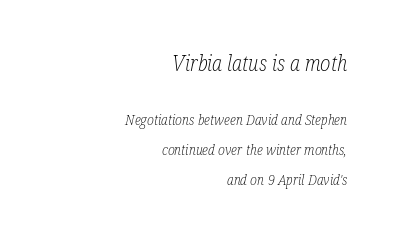
{"italic": "yes", "lean": "right", "slant_degrees": 12, "bold": "no", "underline": "no", "align": "right", "line_spacing": "loose", "line_spacing_ratio": 2.15, "letter_spacing": "normal", "letter_spacing_em": 0.0, "larger_block": "first", "size_ratio": 1.5, "glyph_px": 21}
